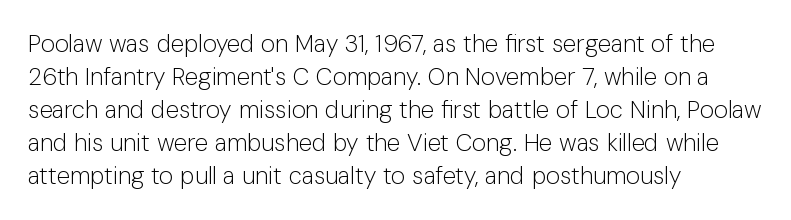
The image shows 24 px text type, upright; set left-aligned, normal line spacing (1.37x), normal letter spacing, not underlined.
